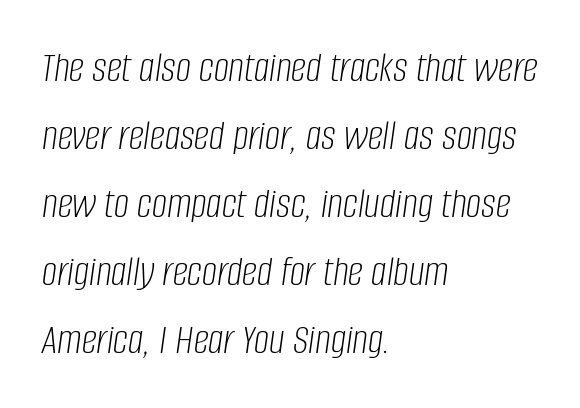
Style check: oblique. Just letters on the line, the space beneath them empty. This rendering uses left alignment, leaving the right contour irregular. No heavy texture on the line: the type isn't bold. Think of a printed novel: that variable character pitch is what you see here. The block of text has a typical density, with ordinary space between rows.
